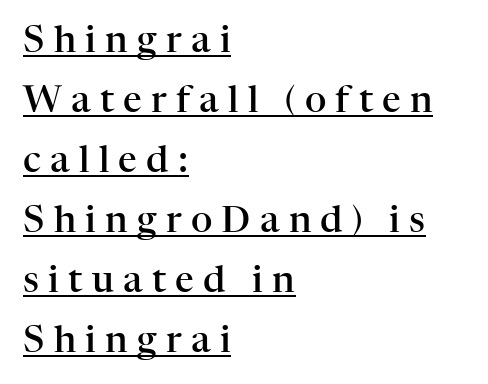
Has an underline been added? It has. Reading down the block, your eye returns to a fixed left position each line. This rendering employs a face with finishing strokes, i.e., a serif. The passage shown is typed in a proportional face where columns would drift. Leading: standard.
